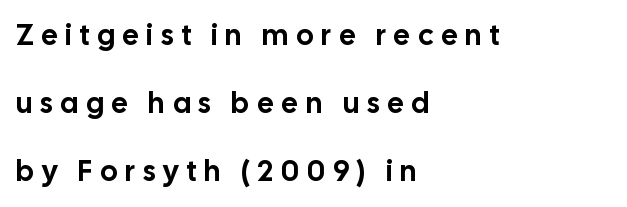
Q: Is the text italic (slanted)? A: No, it is upright.
Q: Is the typeface a serif or a sans-serif typeface? A: Sans-serif.
Q: Is the text underlined? A: No.
Q: How is the paragraph aligned? A: Left-aligned.
Q: Is the spacing between letters normal or unusually wide? A: Unusually wide.
Q: Is the spacing between lines tight, normal or loose? A: Loose.
Q: Width (condensed, normal, or wide)? A: Normal.
Q: Stroke contrast? A: Low.
Q: x-height? A: Medium.
Q: Monospaced? A: No.
